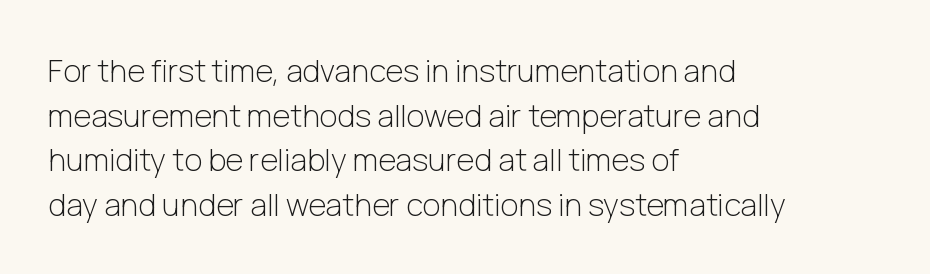
The rendering shows plain stroke endings on the letterforms — a sans-serif design. Lines of text with bare space underneath. The strokes carry an ordinary text weight at most. Leading: standard. Look at the tracking — it's just the regular setting, nothing added.
